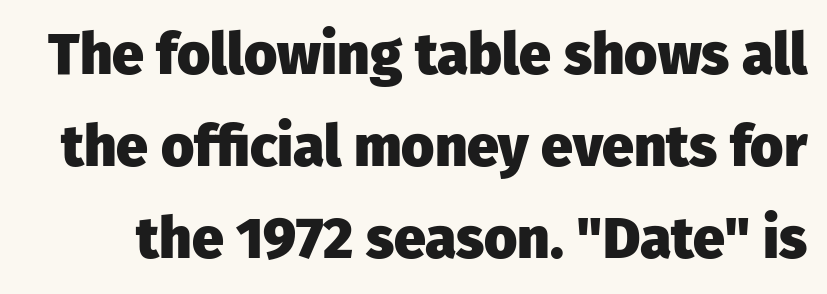
{"serif": "no", "italic": "no", "bold": "yes", "weight": "heavy", "width": "normal", "stroke_contrast": "low", "x_height": "medium", "monospaced": "no", "underline": "no", "line_spacing": "normal", "line_spacing_ratio": 1.61, "letter_spacing": "normal", "letter_spacing_em": 0.0, "glyph_px": 57}
